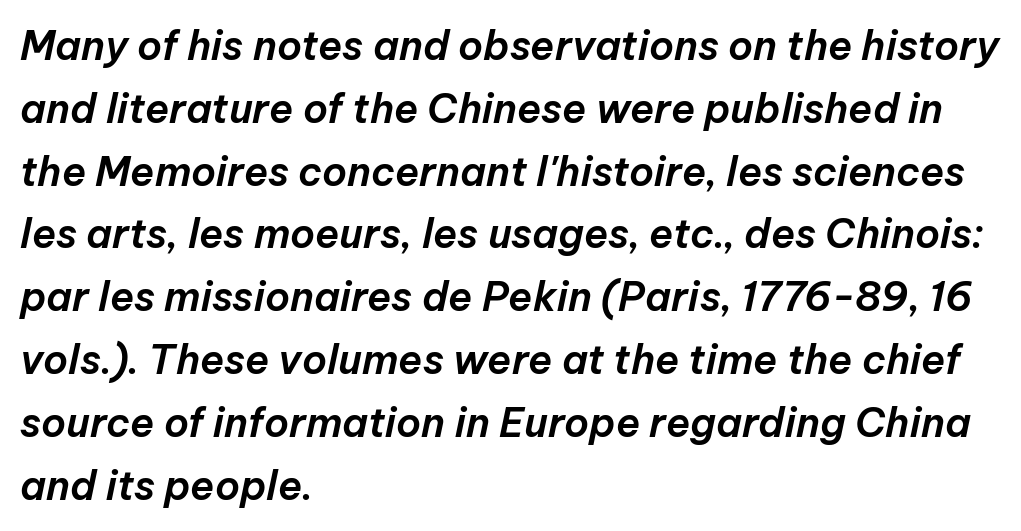
The image shows 40 px text type, italic (leaning right); set left-aligned, normal line spacing (1.57x), normal letter spacing, not underlined; low stroke contrast and a medium x-height.
